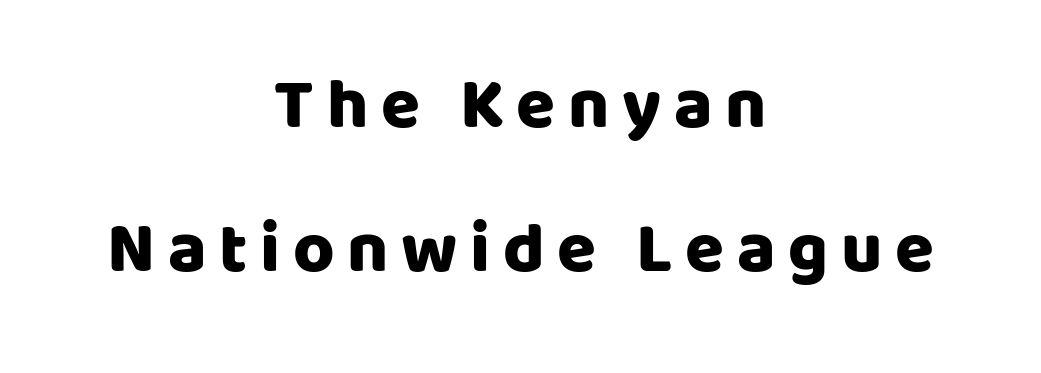
Q: Is the text bold? A: Yes.
Q: Is the text italic (slanted)? A: No, it is upright.
Q: Is the typeface a serif or a sans-serif typeface? A: Sans-serif.
Q: Is the text underlined? A: No.
Q: How is the paragraph aligned? A: Centered.
Q: Is the spacing between lines tight, normal or loose? A: Loose.
Q: Width (condensed, normal, or wide)? A: Normal.
Q: Stroke contrast? A: Low.
Q: x-height? A: Large.
Q: Monospaced? A: No.
